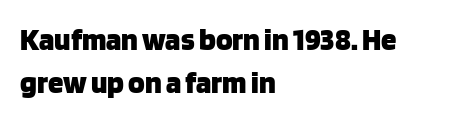
The letterforms sit shoulder to shoulder at normal distance. Descenders hang freely into open space. Is the type bold? Yes — the strokes are clearly thick and heavy. Note the varied advance widths — an 'i' is clearly narrower than an 'm'.
